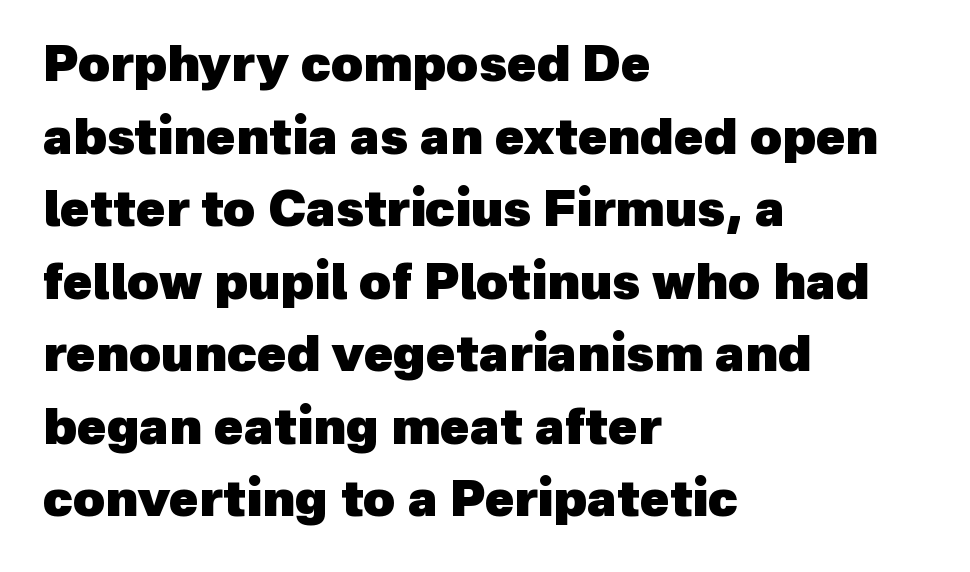
Here the designer chose a conventional face with non-uniform glyph widths. This sample keeps an unexceptional amount of space between lines. Descenders hang freely into open space. Heavy-handed strokes throughout: this text is bold.
